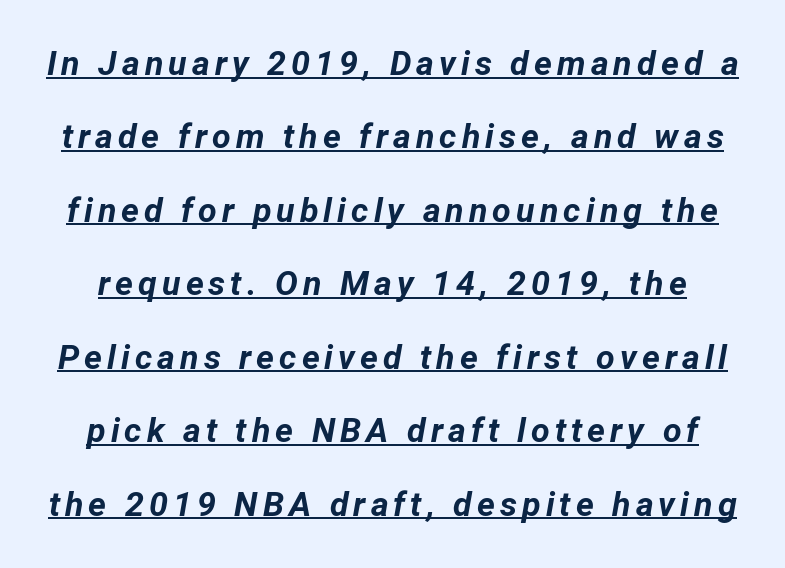
{"italic": "yes", "lean": "right", "slant_degrees": 12, "bold": "yes", "weight": "bold", "width": "normal", "stroke_contrast": "low", "x_height": "medium", "monospaced": "no", "underline": "yes", "line_spacing": "loose", "line_spacing_ratio": 2.16, "glyph_px": 34}
